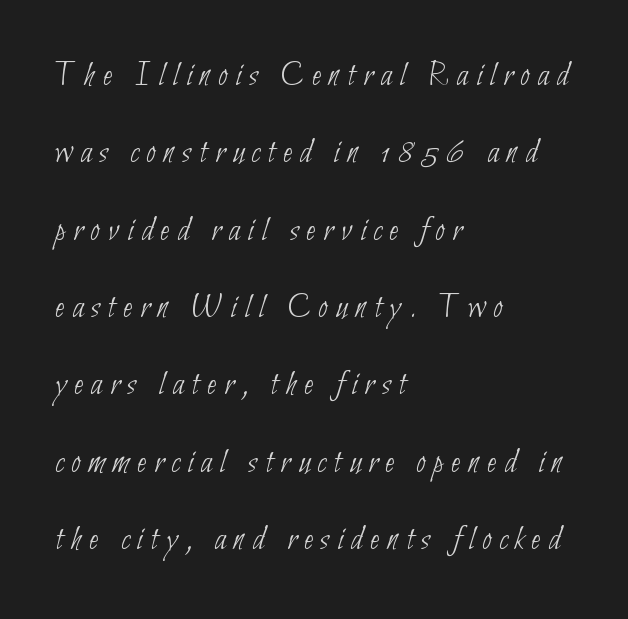
{"serif": "no", "bold": "no", "weight": "thin", "width": "condensed", "stroke_contrast": "low", "x_height": "small", "monospaced": "no", "underline": "no", "align": "left", "line_spacing": "loose", "line_spacing_ratio": 2.21, "letter_spacing": "wide", "letter_spacing_em": 0.22, "glyph_px": 35}
